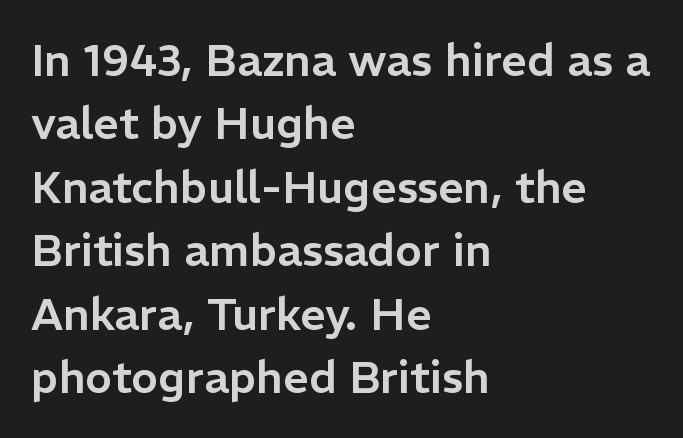
Q: Is the text italic (slanted)? A: No, it is upright.
Q: Is the typeface a serif or a sans-serif typeface? A: Sans-serif.
Q: Is the text underlined? A: No.
Q: How is the paragraph aligned? A: Left-aligned.
Q: Is the spacing between letters normal or unusually wide? A: Normal.
Q: Is the spacing between lines tight, normal or loose? A: Normal.
Q: Width (condensed, normal, or wide)? A: Normal.
Q: Stroke contrast? A: Low.
Q: x-height? A: Medium.
Q: Monospaced? A: No.
